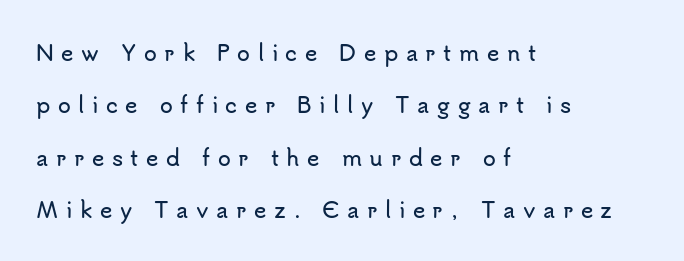
Q: Is the text italic (slanted)? A: No, it is upright.
Q: Is the text underlined? A: No.
Q: How is the paragraph aligned? A: Left-aligned.
Q: Is the spacing between letters normal or unusually wide? A: Unusually wide.
Q: Is the spacing between lines tight, normal or loose? A: Loose.
